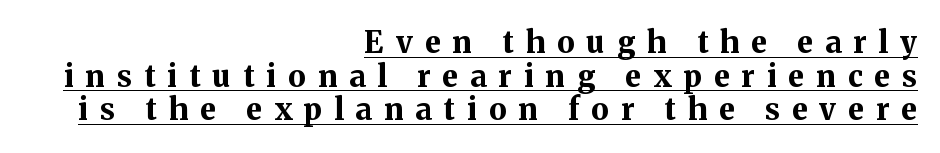
{"serif": "yes", "italic": "no", "bold": "yes", "weight": "bold", "width": "normal", "stroke_contrast": "medium", "x_height": "medium", "monospaced": "no", "underline": "yes", "align": "right", "line_spacing": "tight", "line_spacing_ratio": 1.12, "letter_spacing": "wide", "letter_spacing_em": 0.4, "glyph_px": 30}
